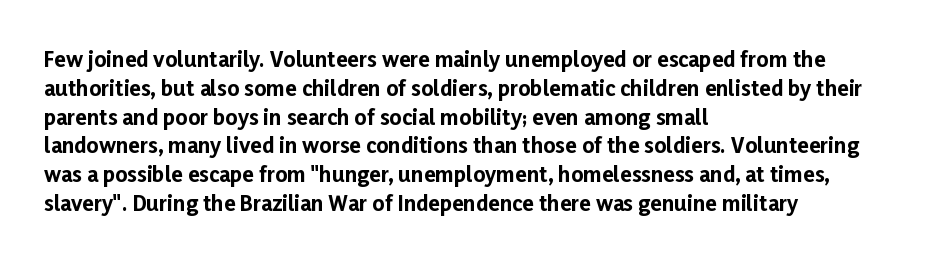
Leftover space on each line is placed entirely after the last word. The baseline area is clear. Tracking value appears to be zero — textbook default spacing. Is the type bold? Yes — the strokes are clearly thick and heavy.
